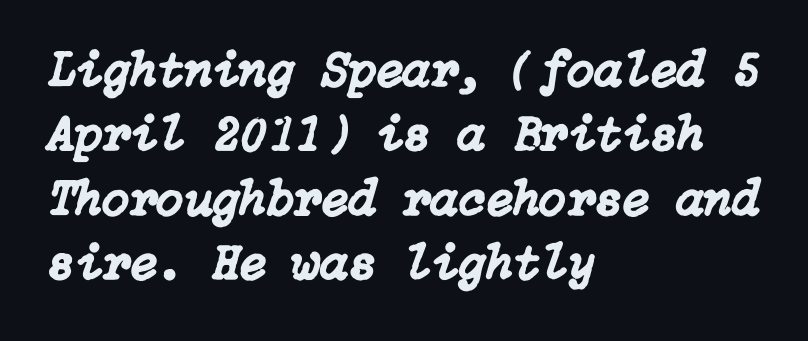
Regarding leading, the lines here are spaced in the standard way. This is oblique type, the kind used for emphasis or titles. The passage shown has conventional tracking throughout. A bare baseline throughout the passage.
